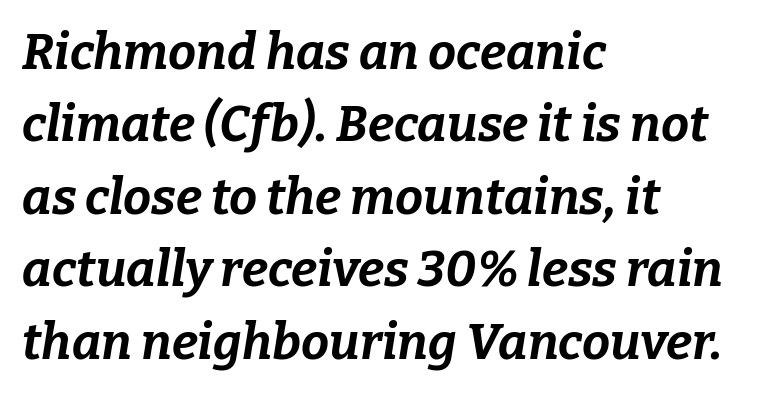
{"italic": "yes", "lean": "right", "slant_degrees": 9, "bold": "yes", "weight": "bold", "width": "normal", "stroke_contrast": "low", "x_height": "medium", "monospaced": "no", "underline": "no", "align": "left", "line_spacing": "normal", "line_spacing_ratio": 1.45, "letter_spacing": "normal", "letter_spacing_em": 0.0, "glyph_px": 50}
